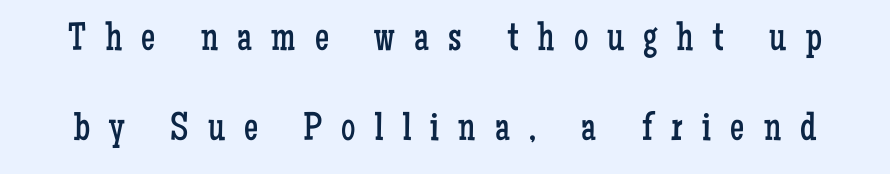
The image shows 40 px regular-weight, condensed serif type, upright; set loose line spacing (2.26x), unusually wide letter spacing (+0.48 em), not underlined; low stroke contrast and a medium x-height.
